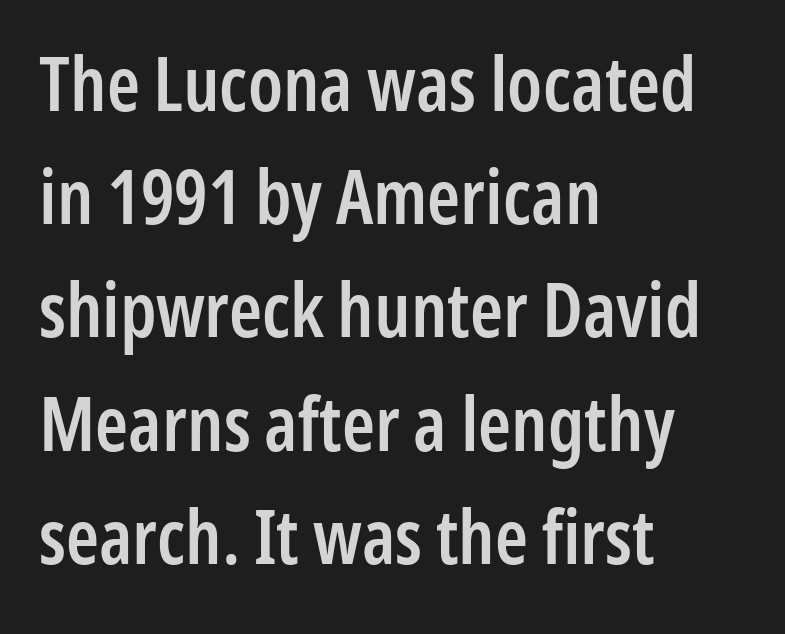
The image shows 75 px semibold, condensed sans-serif type, upright; set left-aligned, normal line spacing (1.51x), normal letter spacing, not underlined; low stroke contrast and a medium x-height.
